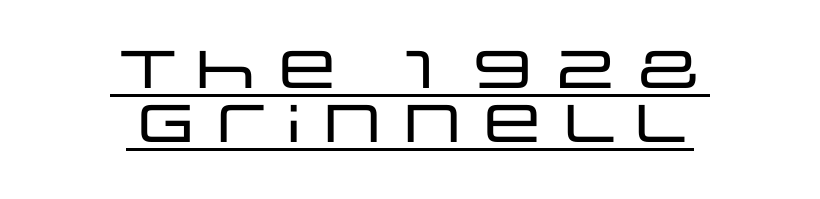
The image shows 53 px wide sans-serif type, upright; set centered, tight line spacing (1.02x), normal letter spacing, underlined; low stroke contrast and a large x-height.
